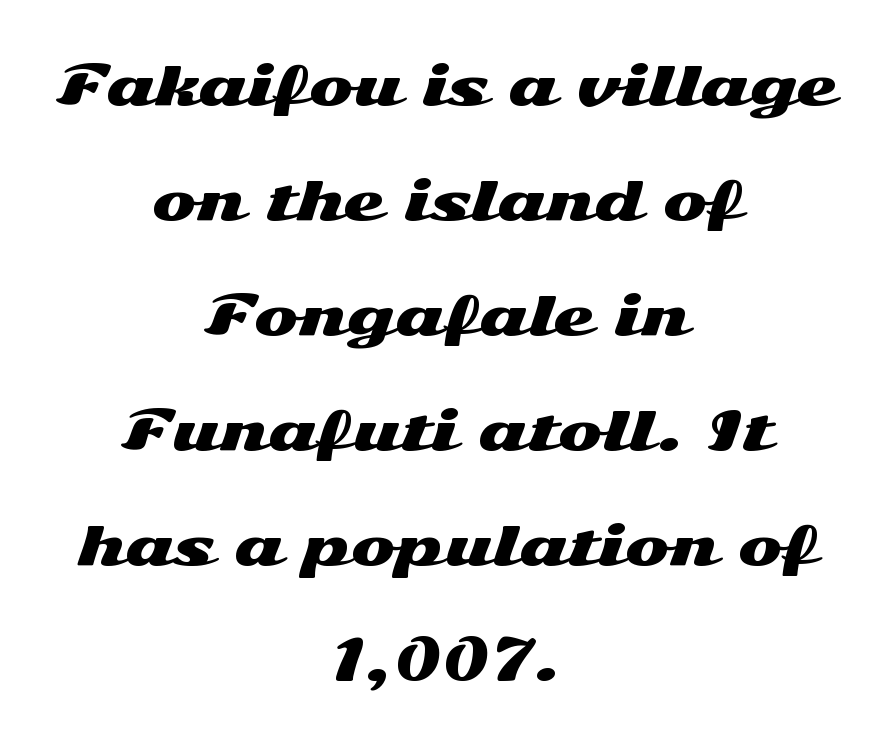
Think of a printed novel: that variable character pitch is what you see here. Is the letter spacing exaggerated? No — it looks like the ordinary default. Look at the bottom of the vertical strokes: they stop flat, with no serifs. The whitespace from short lines is split evenly between both sides.
